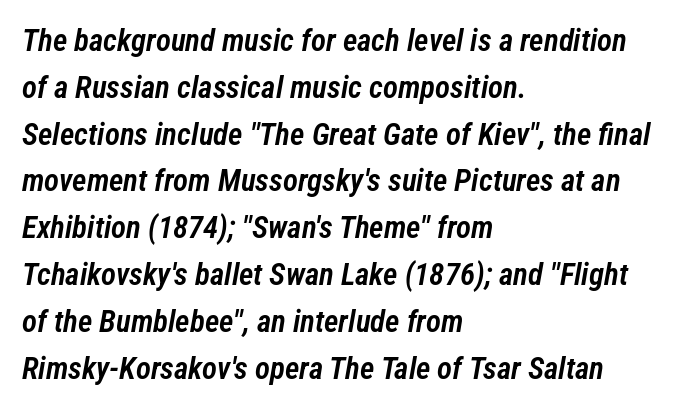
The image shows 31 px semibold, condensed type, italic (leaning right); set left-aligned, normal line spacing (1.51x), normal letter spacing, not underlined; low stroke contrast and a medium x-height.
